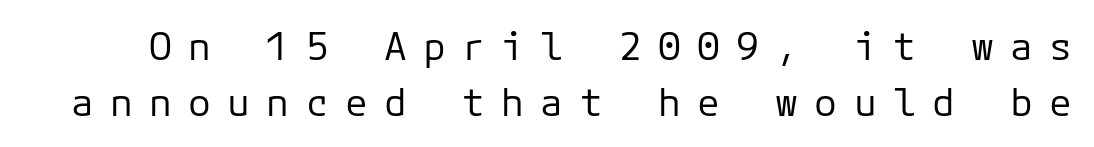
The image shows 38 px regular-weight sans-serif type, upright; set normal line spacing (1.47x), unusually wide letter spacing (+0.43 em), not underlined; low stroke contrast and a medium x-height.
